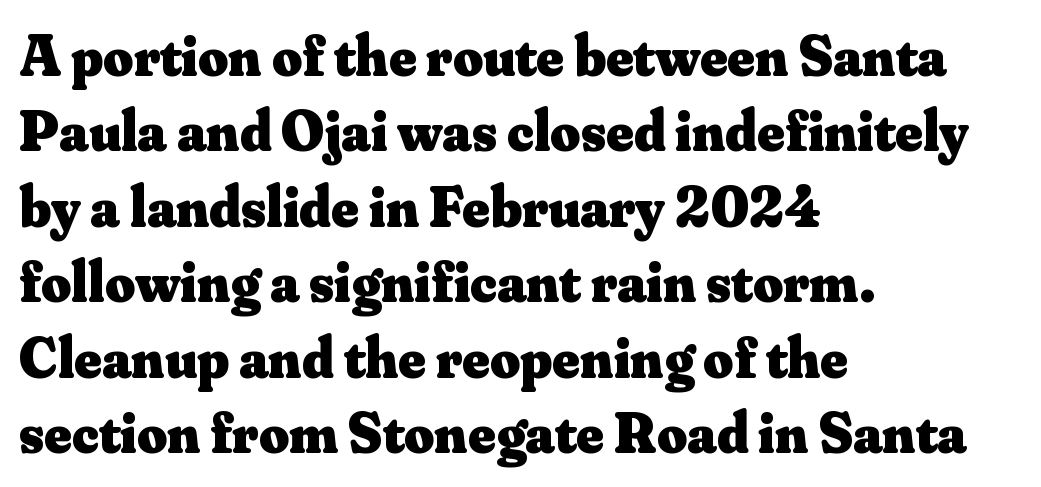
Q: Is the text bold? A: Yes.
Q: Is the text italic (slanted)? A: No, it is upright.
Q: Is the typeface a serif or a sans-serif typeface? A: Serif.
Q: Is the text underlined? A: No.
Q: How is the paragraph aligned? A: Left-aligned.
Q: Is the spacing between letters normal or unusually wide? A: Normal.
Q: Is the spacing between lines tight, normal or loose? A: Normal.
Q: Width (condensed, normal, or wide)? A: Normal.
Q: Stroke contrast? A: Medium.
Q: x-height? A: Small.
Q: Monospaced? A: No.
